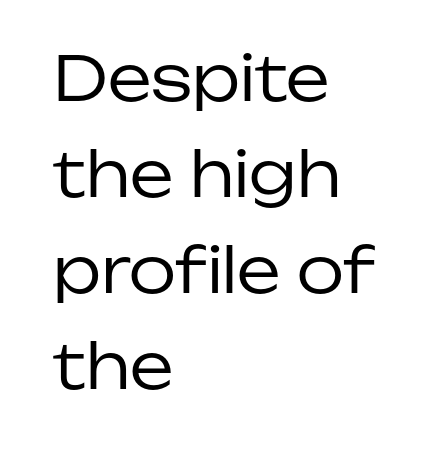
The image shows 62 px regular-weight sans-serif type, upright; set left-aligned, normal line spacing (1.55x), normal letter spacing, not underlined; low stroke contrast and a medium x-height.
